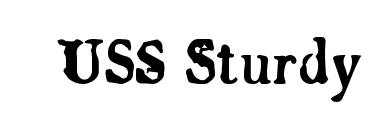
The image shows 57 px serif type, upright; set normal letter spacing, not underlined; low stroke contrast and a small x-height.
